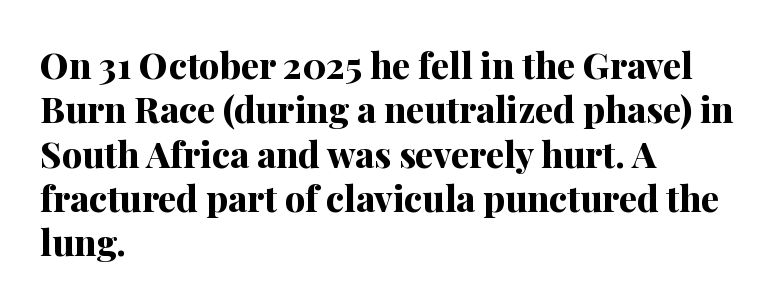
{"serif": "yes", "italic": "no", "bold": "yes", "weight": "bold", "width": "normal", "stroke_contrast": "medium", "x_height": "medium", "monospaced": "no", "underline": "no", "align": "left", "line_spacing_ratio": 1.23, "letter_spacing": "normal", "letter_spacing_em": 0.0, "glyph_px": 36}
